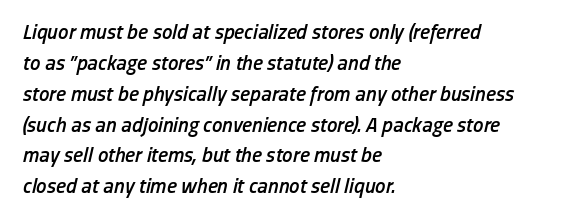
Q: Is the text bold? A: Semi-bold.
Q: Is the text italic (slanted)? A: Yes, it leans right by about 13 degrees.
Q: Is the text underlined? A: No.
Q: How is the paragraph aligned? A: Left-aligned.
Q: Is the spacing between letters normal or unusually wide? A: Normal.
Q: Is the spacing between lines tight, normal or loose? A: Normal.
